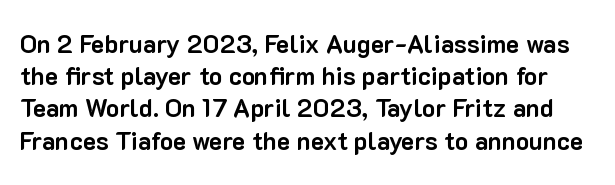
Q: Is the text bold? A: Yes.
Q: Is the text italic (slanted)? A: No, it is upright.
Q: Is the text underlined? A: No.
Q: Is the spacing between letters normal or unusually wide? A: Normal.
Q: Is the spacing between lines tight, normal or loose? A: Normal.
